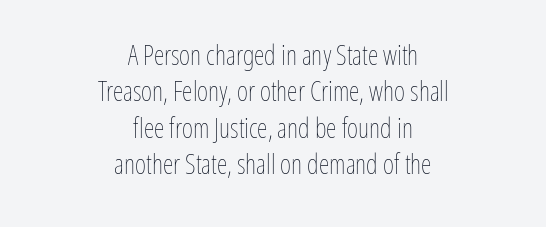
The letters sit at their default tracking, neither squeezed nor spread. Weight: in the light-to-regular range. The words here are not underlined. Interline gaps are of average width in this sample. Compared with a flush-left layout, this one balances lines on the center instead.
